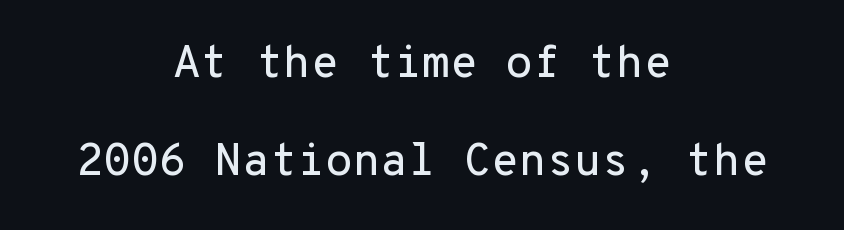
The passage shown is typeset with a sans-serif family. Posture: upright roman. The passage is arranged like a title page — every line centered. Whoever set this chose breathing room over compactness in the vertical rhythm.
